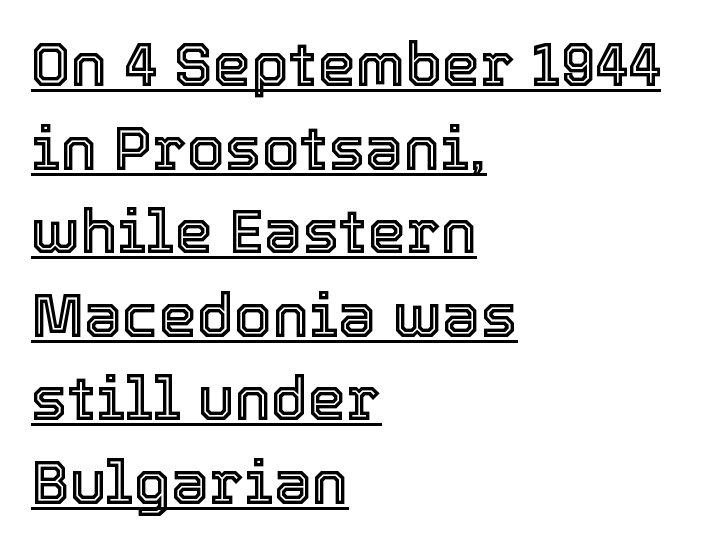
The image shows 61 px text type, upright; set left-aligned, normal line spacing (1.37x), normal letter spacing, underlined; a medium x-height.
